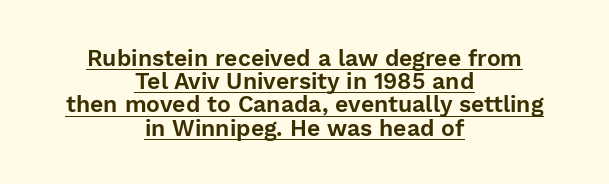
The paragraph shown floats in the horizontal middle. There is no visible air inserted between adjacent glyphs. The type sits square on the baseline with zero lean. The passage shown stacks its lines with hardly any gap. The rendered words wear a rule along their underside.
